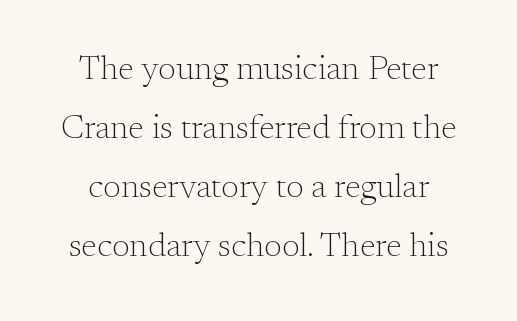
The image shows 34 px light serif type, upright; set line spacing 1.74x, normal letter spacing, not underlined; medium stroke contrast and a small x-height.
